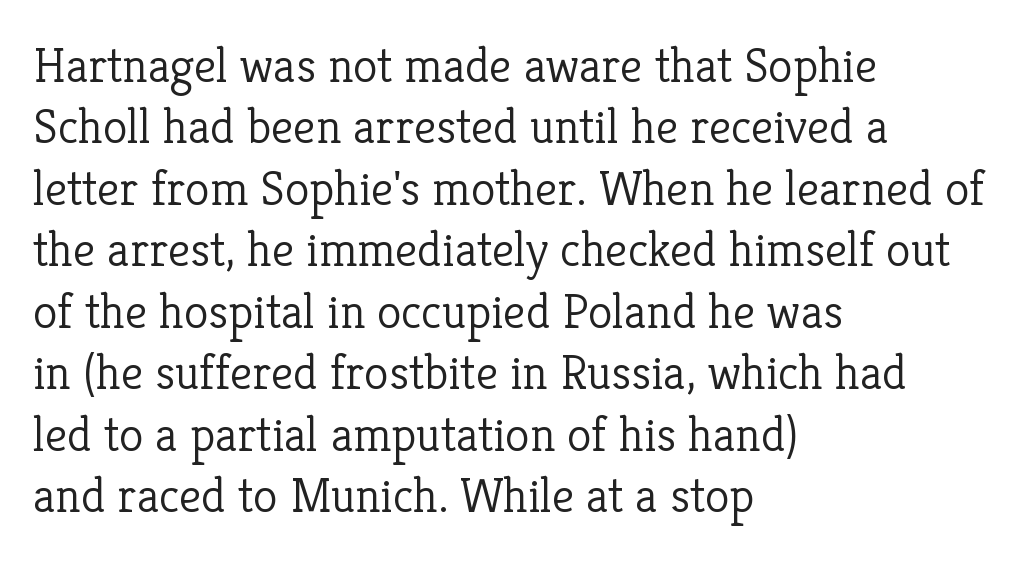
The type sits square on the baseline with zero lean. The passage shown is not underscored anywhere. Are there feet on the stems? There are — it's a serif. Look at the tracking — it's just the regular setting, nothing added.
